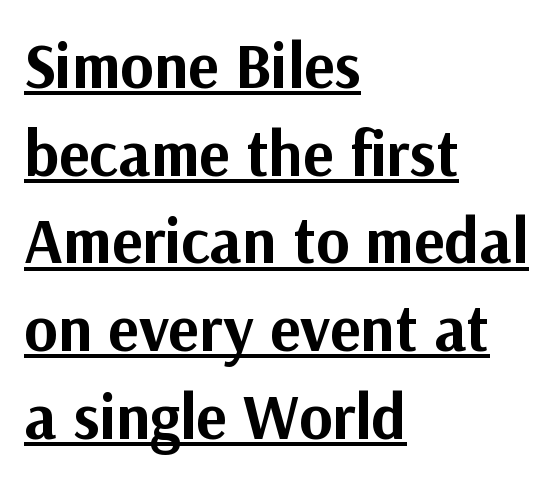
Look at the tracking — it's just the regular setting, nothing added. If you measured baseline to baseline, you'd find a middling distance. Is the block centered? No — it sits flush against the left margin. The type family on display is of the sans-serif kind. The face used here is proportionally spaced, like ordinary book or web type. The specimen includes a rule beneath the text block's lines.
